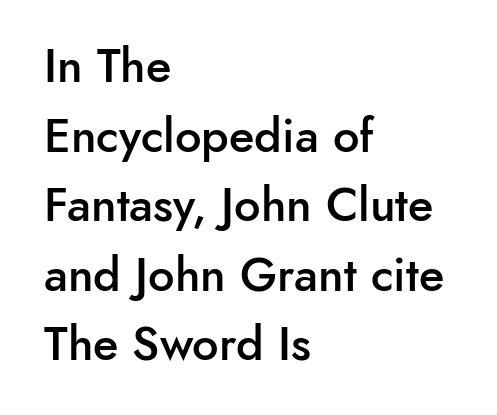
Q: Is the text bold? A: Semi-bold.
Q: Is the text italic (slanted)? A: No, it is upright.
Q: Is the typeface a serif or a sans-serif typeface? A: Sans-serif.
Q: Is the text underlined? A: No.
Q: How is the paragraph aligned? A: Left-aligned.
Q: Is the spacing between letters normal or unusually wide? A: Normal.
Q: Is the spacing between lines tight, normal or loose? A: Normal.
Q: Width (condensed, normal, or wide)? A: Normal.
Q: Stroke contrast? A: Low.
Q: x-height? A: Small.
Q: Monospaced? A: No.
